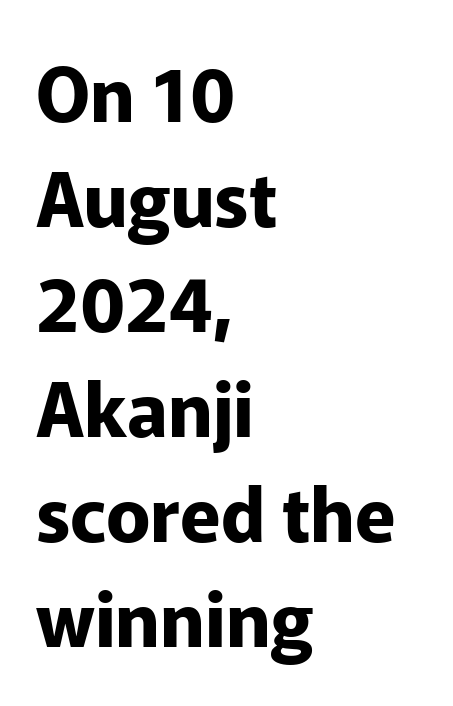
The image shows 74 px bold sans-serif type, upright; set left-aligned, normal line spacing (1.42x), normal letter spacing, not underlined; low stroke contrast and a medium x-height.
